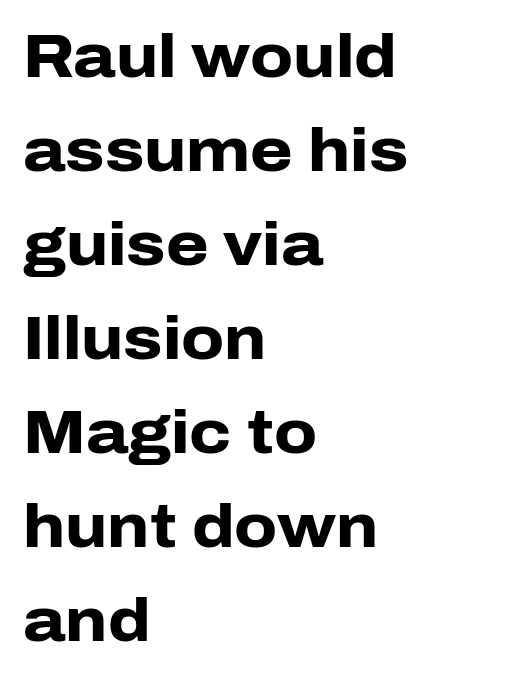
Default kerning and tracking; the words read as compact shapes. Is this a fixed-width face? No — the glyphs have proportional, varying widths. The passage shown is not underscored anywhere. Weight: bold. Unlike a traditional serif, this face leaves its strokes unadorned.
